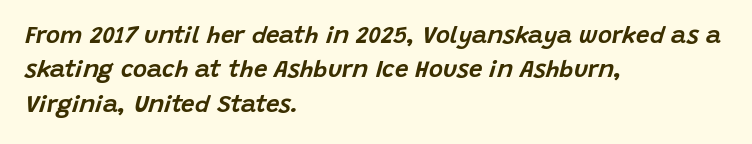
{"italic": "yes", "lean": "right", "slant_degrees": 15, "underline": "no", "align": "left", "line_spacing": "normal", "line_spacing_ratio": 1.43, "letter_spacing": "normal", "letter_spacing_em": 0.0, "glyph_px": 24}
